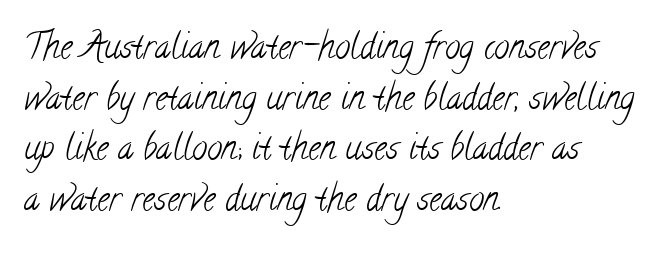
Q: Is the text bold? A: No.
Q: Is the typeface a serif or a sans-serif typeface? A: Serif.
Q: Is the text underlined? A: No.
Q: How is the paragraph aligned? A: Left-aligned.
Q: Is the spacing between letters normal or unusually wide? A: Normal.
Q: Is the spacing between lines tight, normal or loose? A: Normal.
Q: Width (condensed, normal, or wide)? A: Condensed.
Q: Stroke contrast? A: Low.
Q: x-height? A: Small.
Q: Monospaced? A: No.
